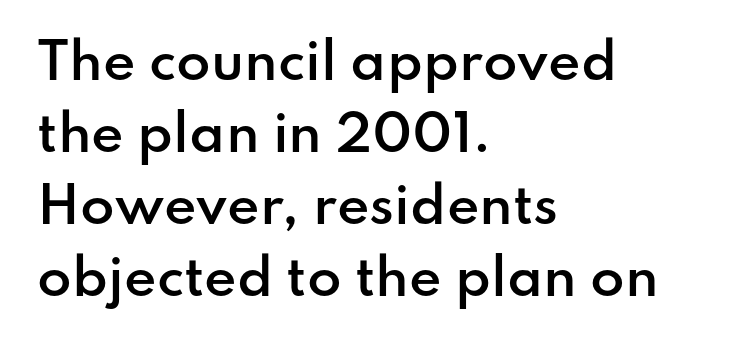
Q: Is the text bold? A: Semi-bold.
Q: Is the text italic (slanted)? A: No, it is upright.
Q: Is the typeface a serif or a sans-serif typeface? A: Sans-serif.
Q: Is the text underlined? A: No.
Q: How is the paragraph aligned? A: Left-aligned.
Q: Is the spacing between letters normal or unusually wide? A: Normal.
Q: Is the spacing between lines tight, normal or loose? A: Normal.
Q: Width (condensed, normal, or wide)? A: Normal.
Q: Stroke contrast? A: Low.
Q: x-height? A: Small.
Q: Monospaced? A: No.
